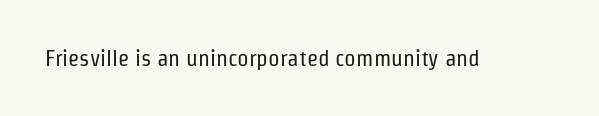
Q: Is the text bold? A: No.
Q: Is the text italic (slanted)? A: No, it is upright.
Q: Is the text underlined? A: No.
Q: Is the spacing between letters normal or unusually wide? A: Normal.
